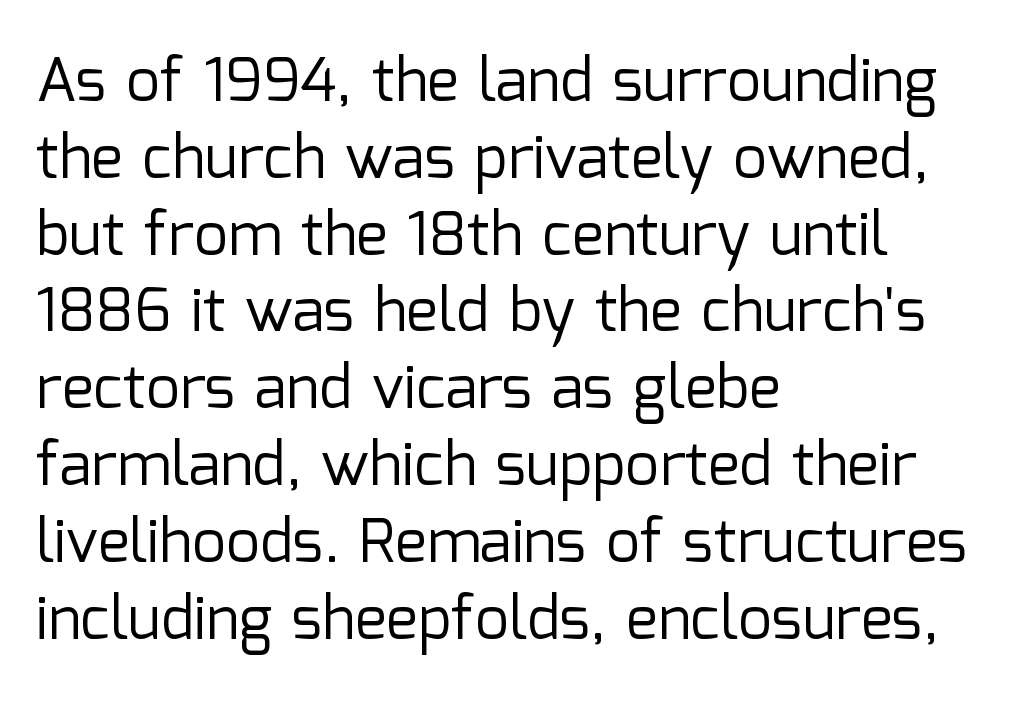
Q: Is the text bold? A: No.
Q: Is the text italic (slanted)? A: No, it is upright.
Q: Is the typeface a serif or a sans-serif typeface? A: Sans-serif.
Q: Is the text underlined? A: No.
Q: How is the paragraph aligned? A: Left-aligned.
Q: Is the spacing between letters normal or unusually wide? A: Normal.
Q: Is the spacing between lines tight, normal or loose? A: Normal.
Q: Width (condensed, normal, or wide)? A: Normal.
Q: Stroke contrast? A: Low.
Q: x-height? A: Medium.
Q: Monospaced? A: No.
